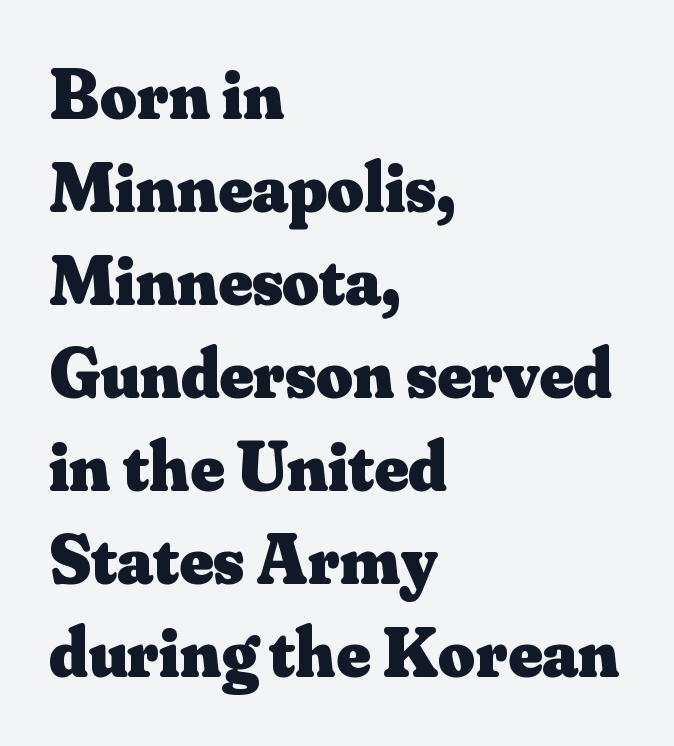
Q: Is the text bold? A: Yes.
Q: Is the text italic (slanted)? A: No, it is upright.
Q: Is the typeface a serif or a sans-serif typeface? A: Serif.
Q: Is the text underlined? A: No.
Q: How is the paragraph aligned? A: Left-aligned.
Q: Is the spacing between letters normal or unusually wide? A: Normal.
Q: Is the spacing between lines tight, normal or loose? A: Normal.
Q: Width (condensed, normal, or wide)? A: Normal.
Q: Stroke contrast? A: Medium.
Q: x-height? A: Small.
Q: Monospaced? A: No.
